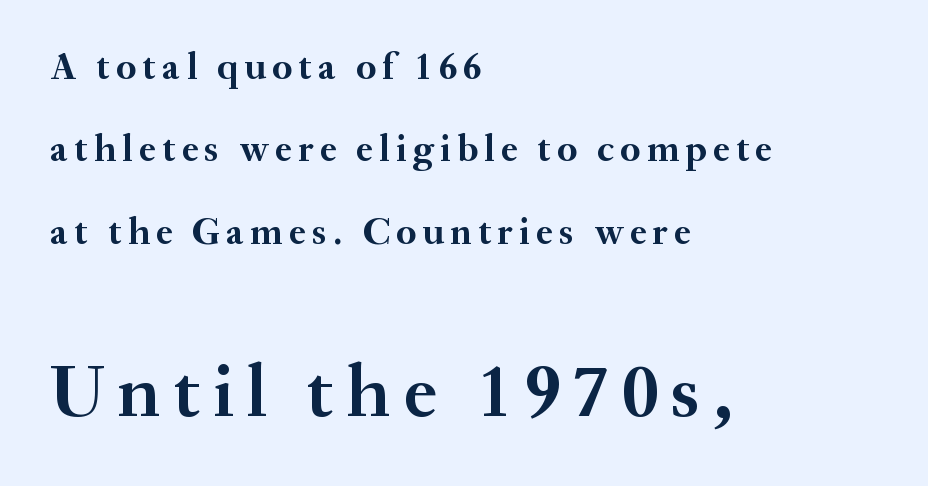
Q: Is the text bold? A: Yes.
Q: Is the text italic (slanted)? A: No, it is upright.
Q: Is the typeface a serif or a sans-serif typeface? A: Serif.
Q: Is the text underlined? A: No.
Q: How is the paragraph aligned? A: Left-aligned.
Q: Is the spacing between lines tight, normal or loose? A: Loose.
Q: Which block of text is set in a larger size, the first (top) or the second (bottom)? A: The second (bottom) one.
Q: Width (condensed, normal, or wide)? A: Normal.
Q: Stroke contrast? A: Medium.
Q: x-height? A: Small.
Q: Monospaced? A: No.
